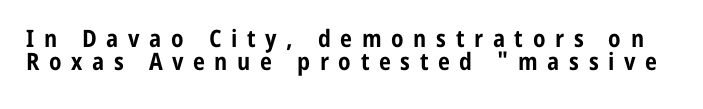
{"italic": "no", "bold": "yes", "underline": "no", "line_spacing": "tight", "line_spacing_ratio": 0.96, "letter_spacing": "wide", "letter_spacing_em": 0.4, "glyph_px": 24}
